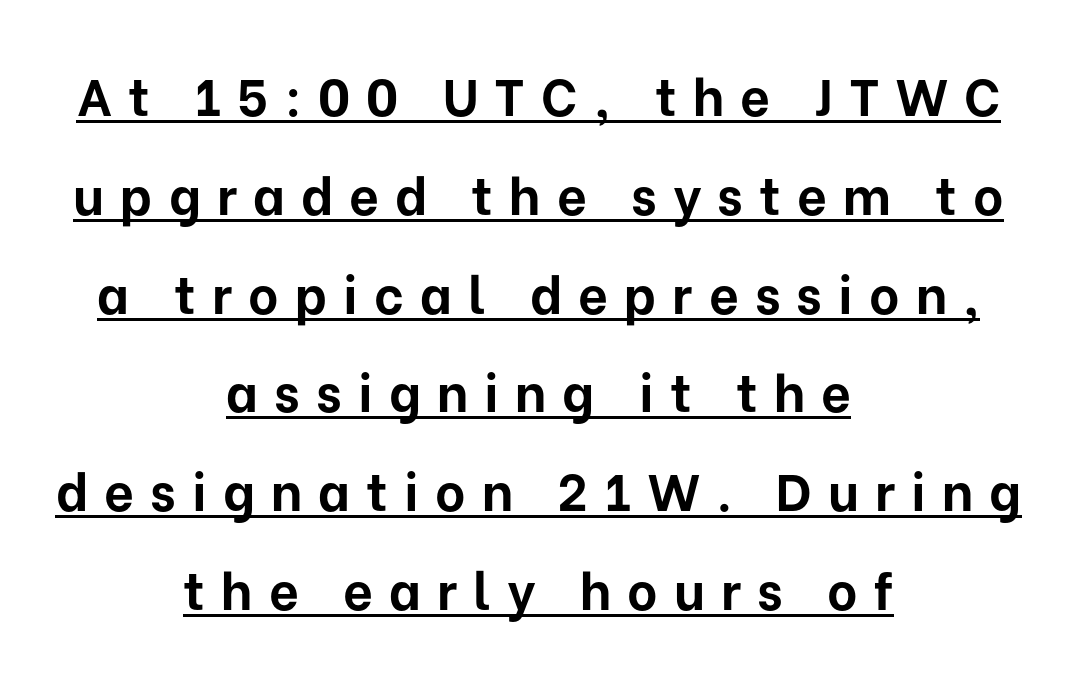
The designer went with a sans here, leaving each stem footless. In designer terms, the underline attribute is active on this setting. The type sits square on the baseline with zero lean. The strokes are fattened all the way to bold. The rendering inserts visible extra space after every character.
